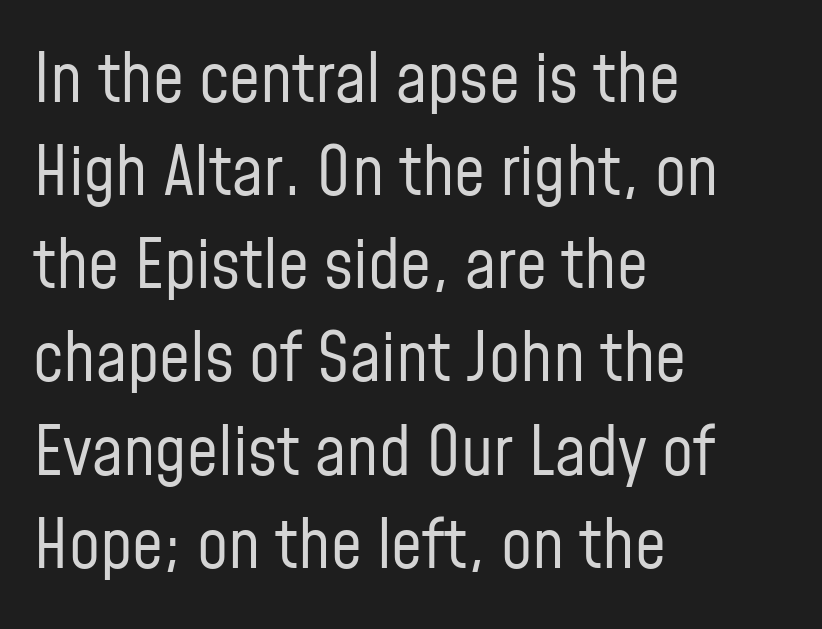
The image shows 69 px regular-weight, condensed sans-serif type, upright; set left-aligned, normal line spacing (1.35x), normal letter spacing, not underlined; low stroke contrast and a medium x-height.
